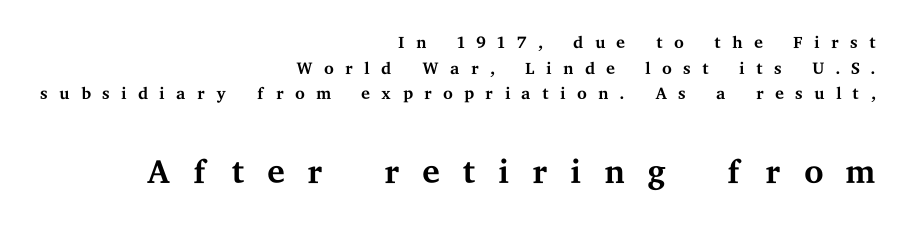
Q: Is the text bold? A: No.
Q: Is the text italic (slanted)? A: No, it is upright.
Q: Is the typeface a serif or a sans-serif typeface? A: Serif.
Q: Is the text underlined? A: No.
Q: How is the paragraph aligned? A: Right-aligned.
Q: Is the spacing between letters normal or unusually wide? A: Unusually wide.
Q: Is the spacing between lines tight, normal or loose? A: Tight.
Q: Which block of text is set in a larger size, the first (top) or the second (bottom)? A: The second (bottom) one.
Q: Width (condensed, normal, or wide)? A: Wide.
Q: Stroke contrast? A: Medium.
Q: x-height? A: Medium.
Q: Monospaced? A: No.
